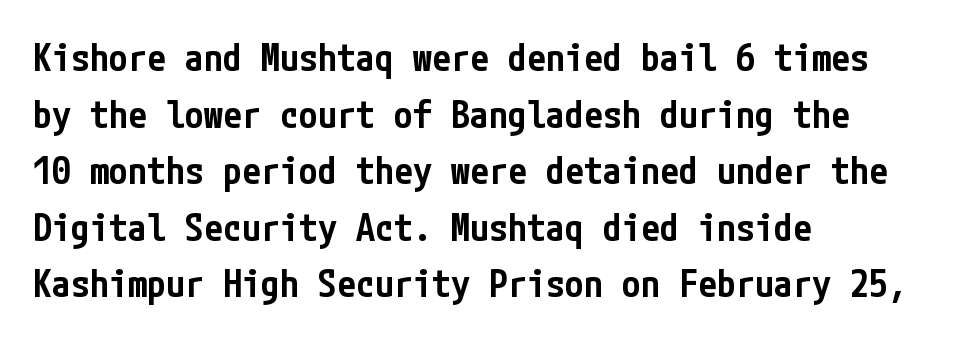
Q: Is the text bold? A: Semi-bold.
Q: Is the text italic (slanted)? A: No, it is upright.
Q: Is the typeface a serif or a sans-serif typeface? A: Sans-serif.
Q: Is the text underlined? A: No.
Q: How is the paragraph aligned? A: Left-aligned.
Q: Is the spacing between letters normal or unusually wide? A: Normal.
Q: Is the spacing between lines tight, normal or loose? A: Normal.
Q: Width (condensed, normal, or wide)? A: Condensed.
Q: Stroke contrast? A: Low.
Q: x-height? A: Medium.
